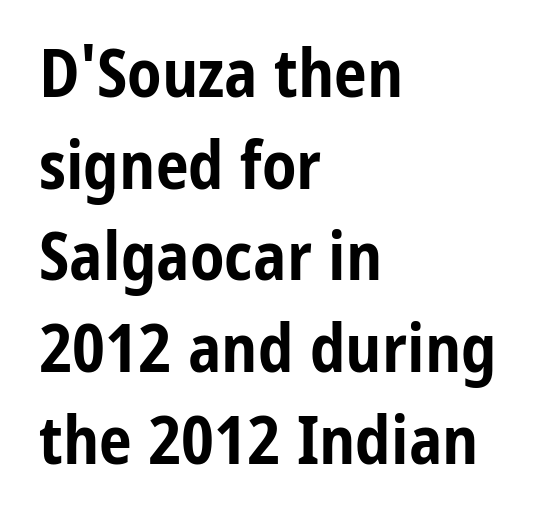
Q: Is the text bold? A: Yes.
Q: Is the text italic (slanted)? A: No, it is upright.
Q: Is the typeface a serif or a sans-serif typeface? A: Sans-serif.
Q: Is the text underlined? A: No.
Q: How is the paragraph aligned? A: Left-aligned.
Q: Is the spacing between letters normal or unusually wide? A: Normal.
Q: Is the spacing between lines tight, normal or loose? A: Normal.
Q: Width (condensed, normal, or wide)? A: Condensed.
Q: Stroke contrast? A: Low.
Q: x-height? A: Medium.
Q: Monospaced? A: No.
